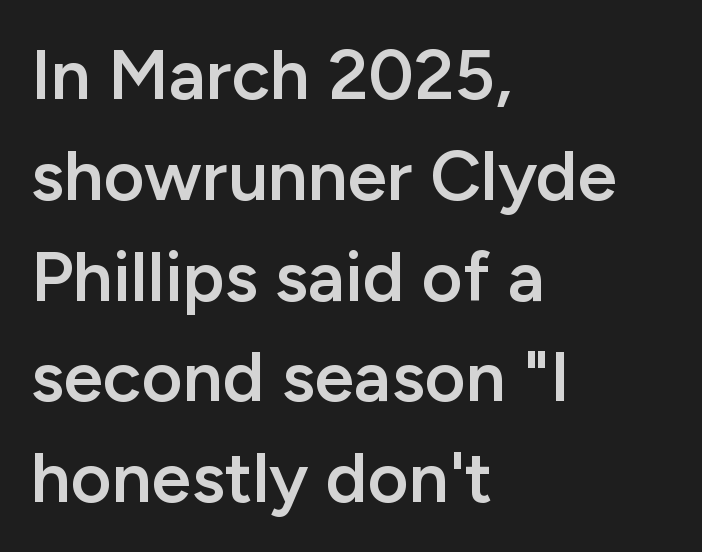
Unlike italic type, these characters show no tilt at all. Descender tails drop into unmarked territory. Do the characters align in a grid? No, the font is proportional. These lines carry some extra weight — a demibold, not a full bold.
